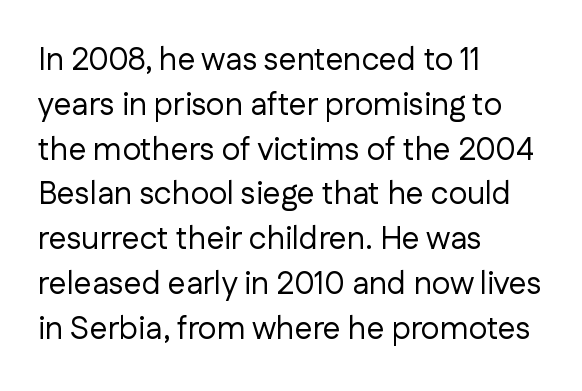
Q: Is the text bold? A: No.
Q: Is the text italic (slanted)? A: No, it is upright.
Q: Is the typeface a serif or a sans-serif typeface? A: Sans-serif.
Q: Is the text underlined? A: No.
Q: How is the paragraph aligned? A: Left-aligned.
Q: Is the spacing between letters normal or unusually wide? A: Normal.
Q: Is the spacing between lines tight, normal or loose? A: Normal.
Q: Width (condensed, normal, or wide)? A: Normal.
Q: Stroke contrast? A: Low.
Q: x-height? A: Medium.
Q: Monospaced? A: No.
